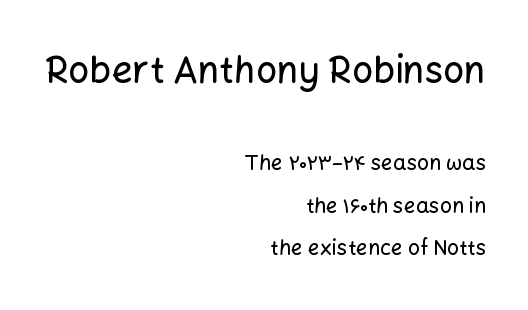
The image shows 37 px sans-serif type, upright; set right-aligned, loose line spacing (2.02x), normal letter spacing, not underlined; the first (top) block is 1.76x larger; low stroke contrast and a medium x-height.
